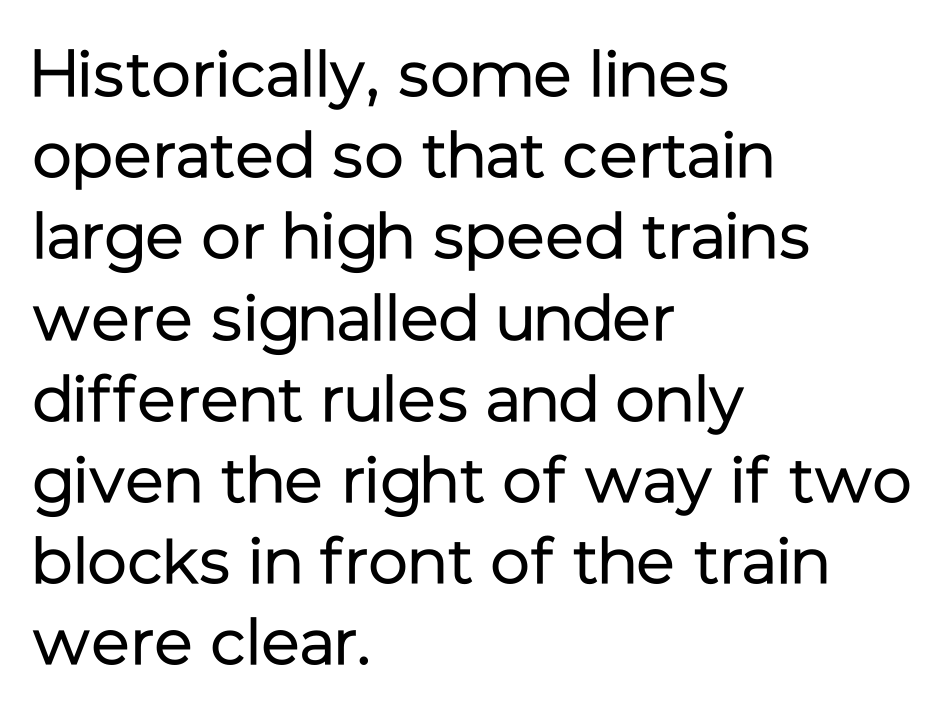
The image shows 66 px regular-weight sans-serif type, upright; set left-aligned, line spacing 1.23x, normal letter spacing, not underlined; low stroke contrast and a medium x-height.
